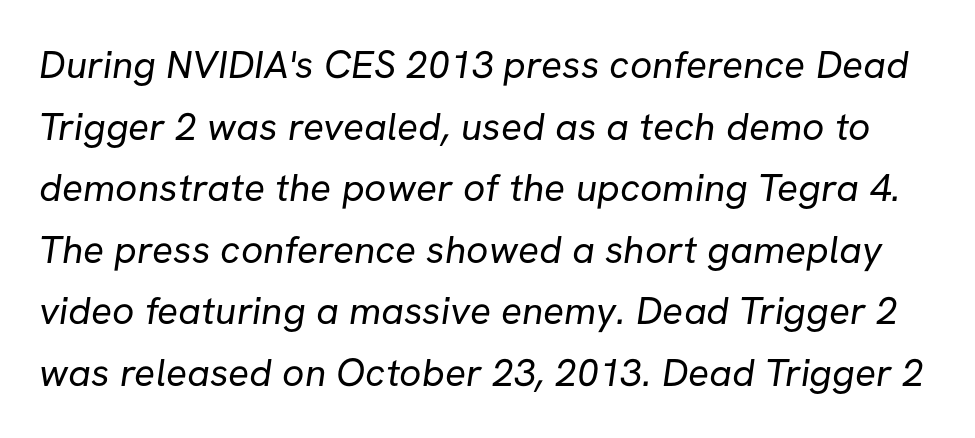
The image shows 39 px regular-weight sans-serif type; set normal line spacing (1.58x), normal letter spacing, not underlined; low stroke contrast and a medium x-height.
